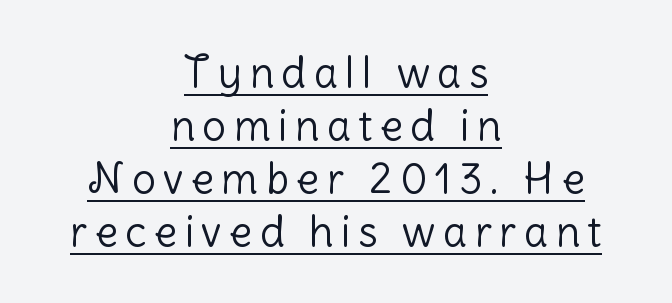
Q: Is the text bold? A: No.
Q: Is the text italic (slanted)? A: No, it is upright.
Q: Is the typeface a serif or a sans-serif typeface? A: Sans-serif.
Q: Is the text underlined? A: Yes.
Q: How is the paragraph aligned? A: Centered.
Q: Is the spacing between lines tight, normal or loose? A: Normal.
Q: Width (condensed, normal, or wide)? A: Normal.
Q: Stroke contrast? A: Low.
Q: x-height? A: Medium.
Q: Monospaced? A: No.
